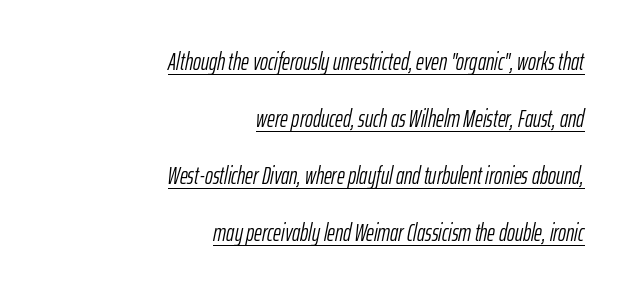
Q: Is the text bold? A: No.
Q: Is the text italic (slanted)? A: Yes, it leans right by about 12 degrees.
Q: Is the text underlined? A: Yes.
Q: How is the paragraph aligned? A: Right-aligned.
Q: Is the spacing between letters normal or unusually wide? A: Normal.
Q: Is the spacing between lines tight, normal or loose? A: Loose.
